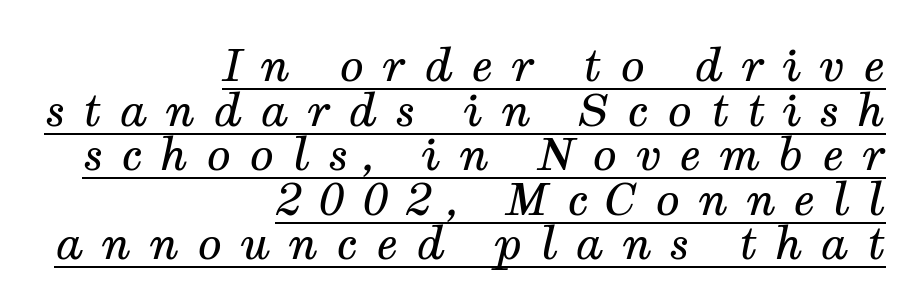
{"serif": "yes", "italic": "yes", "lean": "right", "slant_degrees": 12, "bold": "no", "weight": "regular", "width": "normal", "stroke_contrast": "medium", "x_height": "medium", "monospaced": "no", "underline": "yes", "align": "right", "line_spacing": "tight", "line_spacing_ratio": 0.99, "letter_spacing": "wide", "letter_spacing_em": 0.4, "glyph_px": 45}
